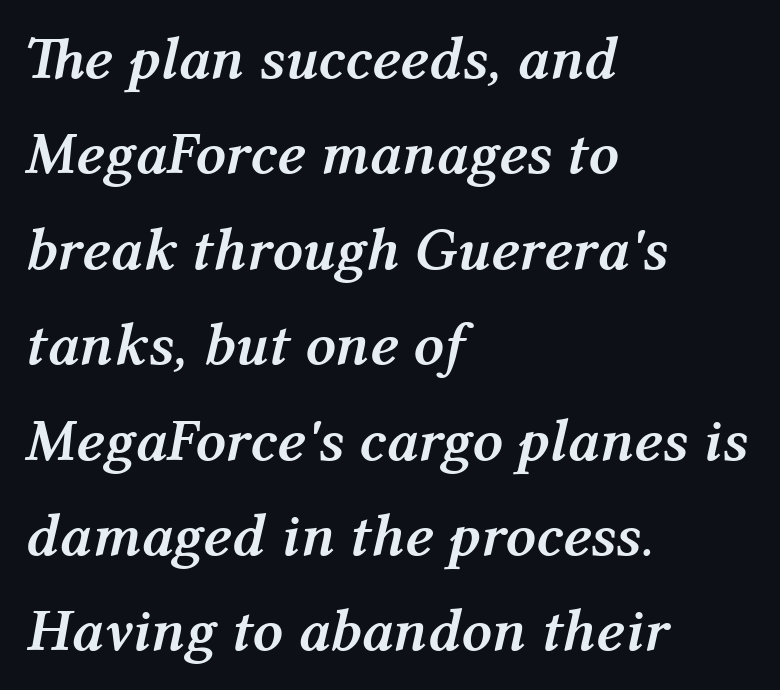
Is the type slanted? Yes — the strokes lean at a clear angle. Is there much room between lines? A standard amount, neither cramped nor airy. Think of a printed novel: that variable character pitch is what you see here. The zone under the glyphs is completely vacant. The tracking reads as untouched default to a designer's eye. Typesetter's note: full bold, strokes at maximum text heaviness.
